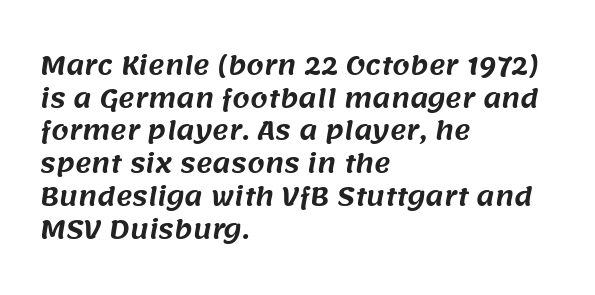
Letters rest on an invisible, unmarked baseline. How would I describe the line gaps? Plain and ordinary. The setting favours the left margin, as ordinary paragraphs usually do. Tracking value appears to be zero — textbook default spacing.
